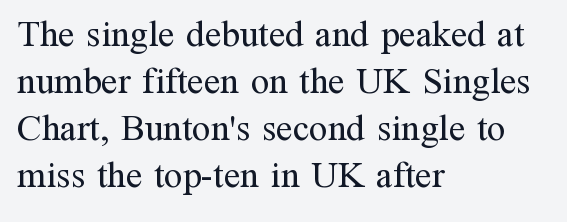
Tracking here is standard; glyphs follow each other at the usual distance. Compared with a centered layout, this one pins lines to the left instead. Spacing verdict: proportional, widths tailored to each character. Heaviness? Minimal to ordinary, like unemphasized prose.
